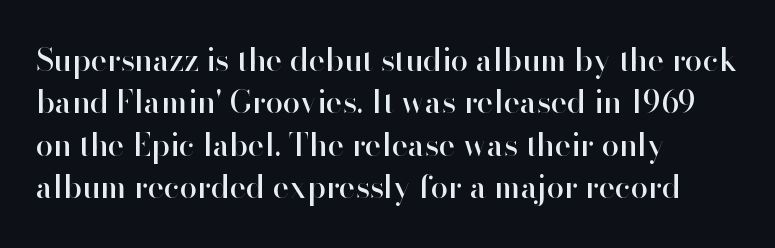
{"serif": "no", "italic": "no", "width": "normal", "stroke_contrast": "high", "x_height": "small", "monospaced": "no", "underline": "no", "align": "left", "line_spacing": "normal", "line_spacing_ratio": 1.37, "letter_spacing": "normal", "letter_spacing_em": 0.0, "glyph_px": 31}
